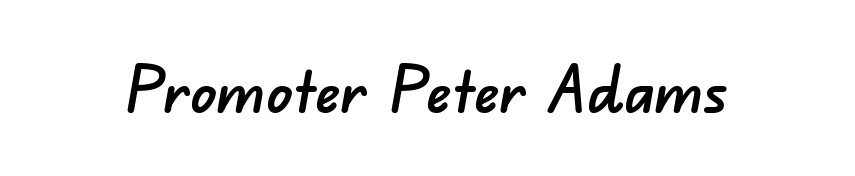
What stands out about the letter spacing? Nothing — it is the standard amount. Underline: absent. Unlike a traditional serif, this face leaves its strokes unadorned. This sample has the flowing, uneven cadence of proportional lettering.
